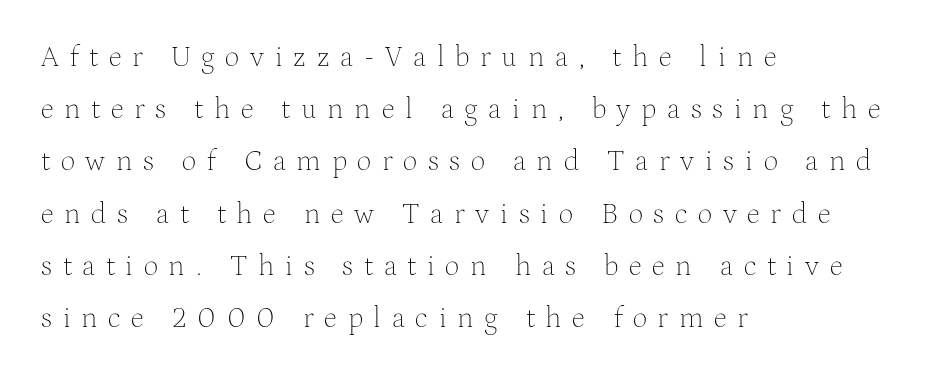
Vertical strokes here are truly vertical. Serifs: yes, visible at the terminals of the letterforms. Here the designer chose a conventional face with non-uniform glyph widths. Is the stroke heavy? The answer is a plain regular-or-lighter. Descenders are the only things crossing below the line. The tracking jumps out immediately: characters are airy and widely separated.
